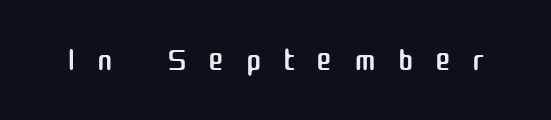
Character widths vary here, with narrow letters taking less room than wide ones. Does the lettering tilt? It doesn't — this is upright. Honestly, there is no underline to notice here at all. The rendering inserts visible extra space after every character. Classification — sans serif.
